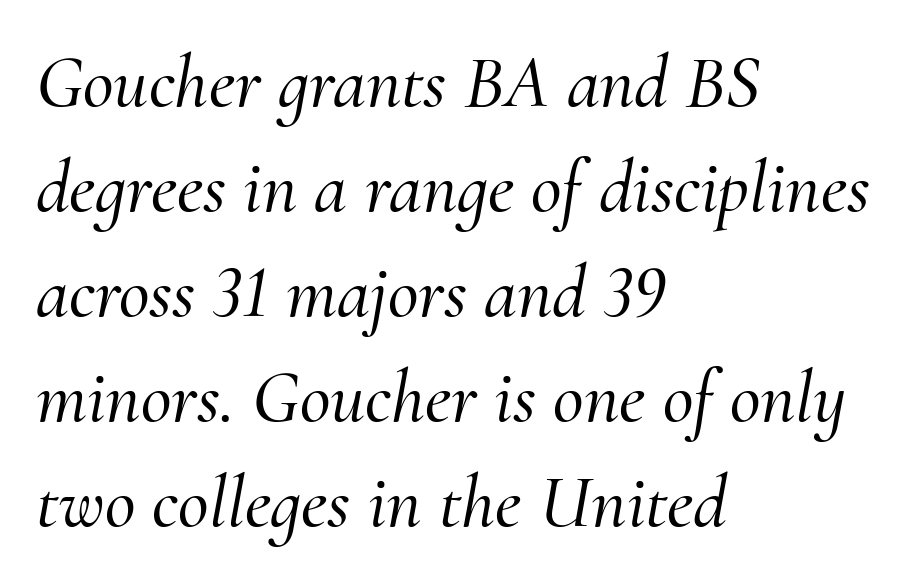
Q: Is the text italic (slanted)? A: Yes, it leans right by about 10 degrees.
Q: Is the typeface a serif or a sans-serif typeface? A: Serif.
Q: Is the text underlined? A: No.
Q: How is the paragraph aligned? A: Left-aligned.
Q: Is the spacing between letters normal or unusually wide? A: Normal.
Q: Is the spacing between lines tight, normal or loose? A: Normal.
Q: Width (condensed, normal, or wide)? A: Normal.
Q: Stroke contrast? A: Medium.
Q: x-height? A: Small.
Q: Monospaced? A: No.
